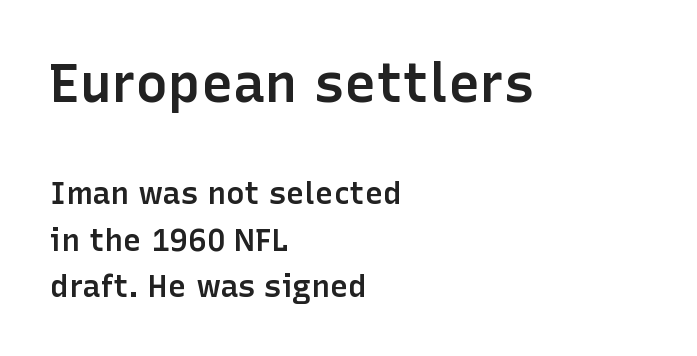
Unlike italic type, these characters show no tilt at all. Note: no serifs on the glyphs. These lines keep a tight, regular rhythm from letter to letter. The letters advance in unequal steps, a hallmark of proportional type. The glyphs are unaccompanied by any horizontal stroke below them.
